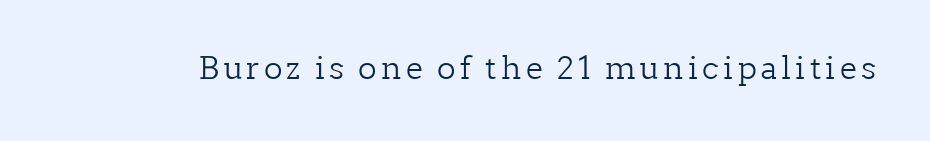
Q: Is the text bold? A: No.
Q: Is the text italic (slanted)? A: No, it is upright.
Q: Is the typeface a serif or a sans-serif typeface? A: Serif.
Q: Is the text underlined? A: No.
Q: Width (condensed, normal, or wide)? A: Normal.
Q: Stroke contrast? A: Low.
Q: x-height? A: Medium.
Q: Monospaced? A: No.
